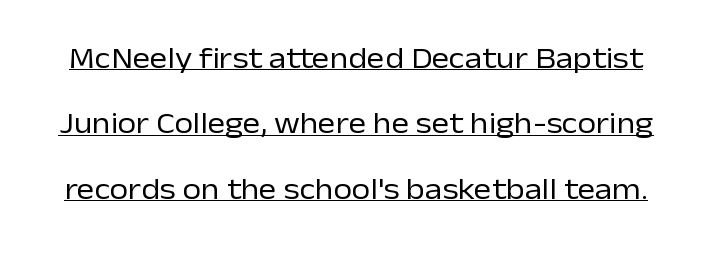
Do the characters align in a grid? No, the font is proportional. The lettering holds an erect, upright posture throughout. Looks like someone drew a line under every word here. You could call the tracking neutral — neither tight nor loose.
